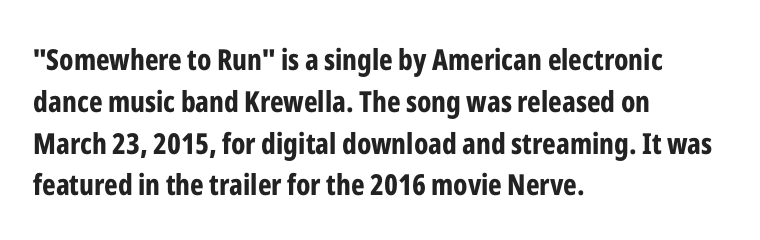
{"serif": "no", "italic": "no", "bold": "yes", "weight": "bold", "width": "condensed", "stroke_contrast": "low", "x_height": "medium", "monospaced": "no", "underline": "no", "align": "left", "line_spacing": "normal", "line_spacing_ratio": 1.44, "letter_spacing": "normal", "letter_spacing_em": 0.0, "glyph_px": 29}
